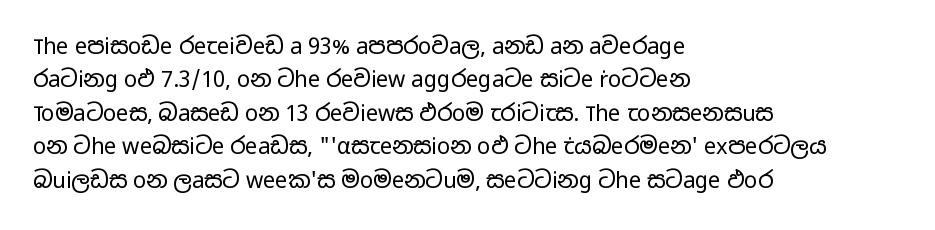
The image shows 22 px text type, upright; set left-aligned, normal line spacing (1.52x), normal letter spacing, not underlined.
